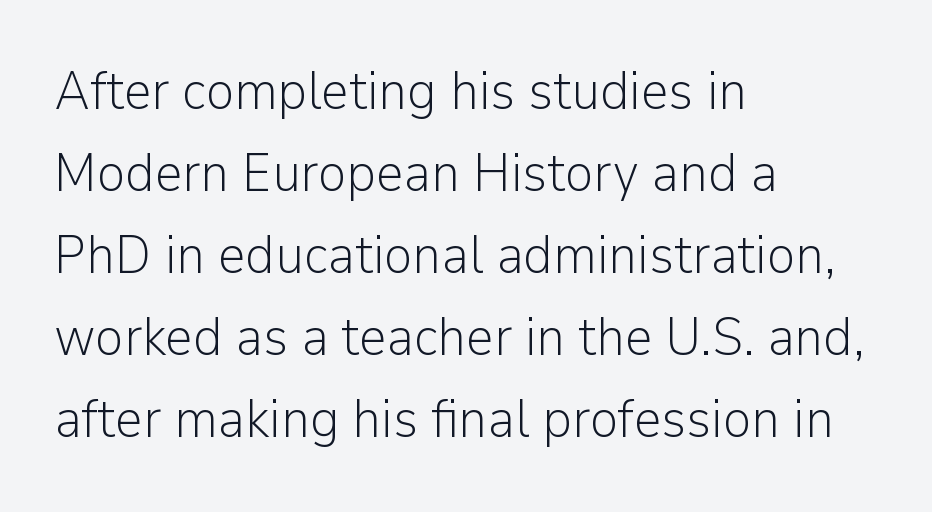
Students, observe: this is what conventionally led text looks like. Reading down the block, your eye returns to a fixed left position each line. Words appear dense and cohesive because spacing is normal. Posture: straight, roman, zero tilt. Has an underline been added? It has not.
